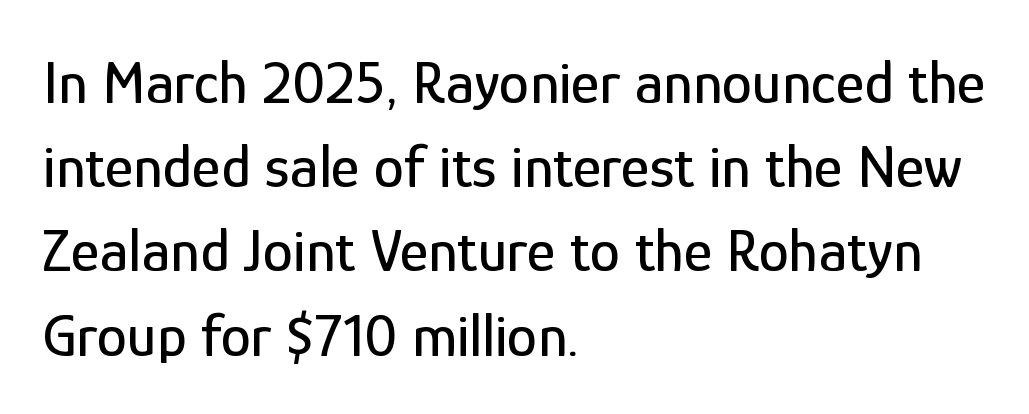
The image shows 61 px condensed sans-serif type, upright; set left-aligned, normal line spacing (1.38x), normal letter spacing, not underlined; low stroke contrast and a medium x-height.
